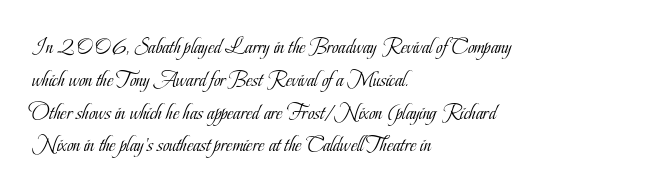
{"bold": "no", "underline": "no", "align": "left", "line_spacing": "normal", "line_spacing_ratio": 1.49, "letter_spacing": "normal", "letter_spacing_em": 0.0, "glyph_px": 22}
